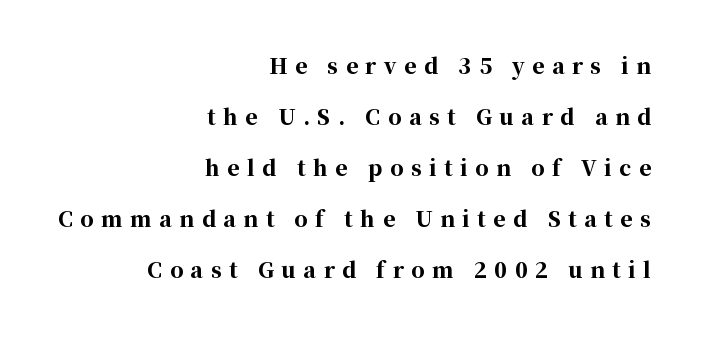
The image shows 21 px bold type, upright; set right-aligned, loose line spacing (2.43x), unusually wide letter spacing (+0.36 em), not underlined.
